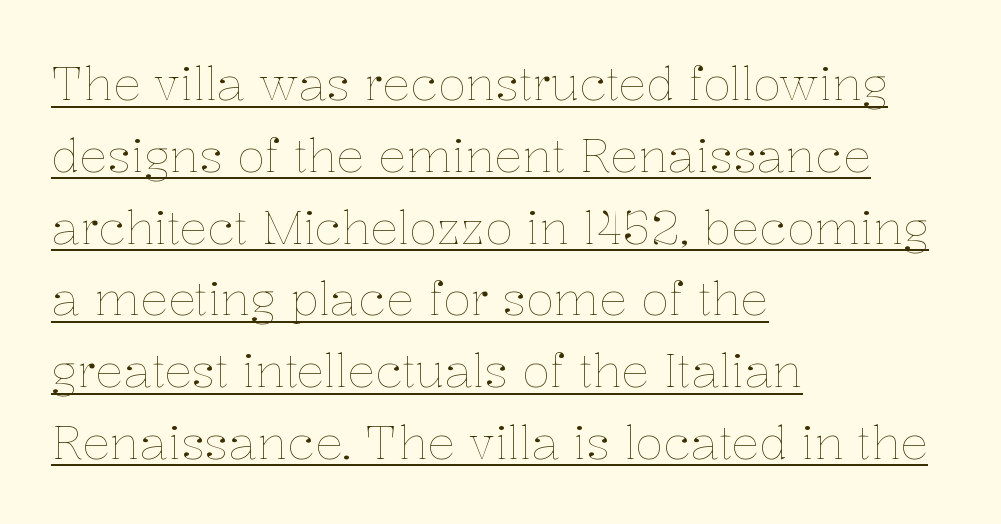
Q: Is the text bold? A: No.
Q: Is the text italic (slanted)? A: No, it is upright.
Q: Is the text underlined? A: Yes.
Q: How is the paragraph aligned? A: Left-aligned.
Q: Is the spacing between letters normal or unusually wide? A: Normal.
Q: Is the spacing between lines tight, normal or loose? A: Normal.
Q: Width (condensed, normal, or wide)? A: Normal.
Q: Stroke contrast? A: Low.
Q: x-height? A: Medium.
Q: Monospaced? A: No.
